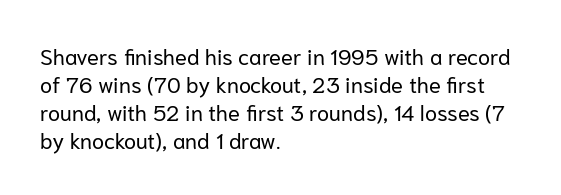
Q: Is the text bold? A: No.
Q: Is the text italic (slanted)? A: No, it is upright.
Q: Is the text underlined? A: No.
Q: How is the paragraph aligned? A: Left-aligned.
Q: Is the spacing between letters normal or unusually wide? A: Normal.
Q: Is the spacing between lines tight, normal or loose? A: Normal.
